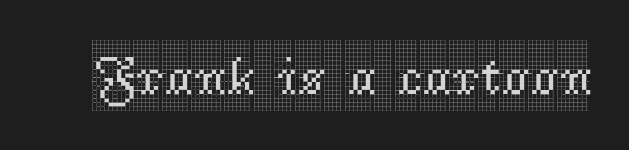
Q: Is the text italic (slanted)? A: No, it is upright.
Q: Is the typeface a serif or a sans-serif typeface? A: Serif.
Q: Is the text underlined? A: No.
Q: Is the spacing between letters normal or unusually wide? A: Normal.
Q: Width (condensed, normal, or wide)? A: Condensed.
Q: x-height? A: Large.
Q: Monospaced? A: No.
